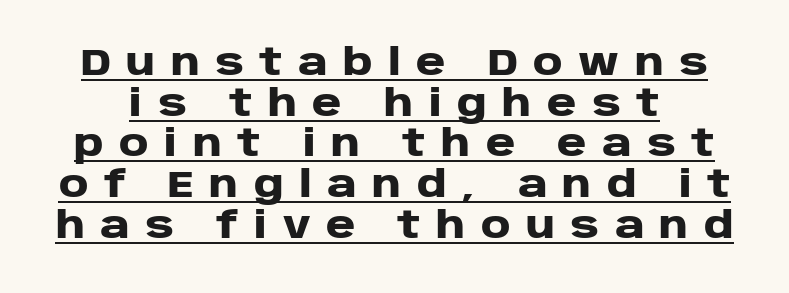
{"serif": "no", "italic": "no", "bold": "yes", "weight": "heavy", "width": "wide", "stroke_contrast": "low", "x_height": "large", "monospaced": "no", "underline": "yes", "line_spacing": "tight", "line_spacing_ratio": 1.13, "letter_spacing": "wide", "letter_spacing_em": 0.43, "glyph_px": 36}
